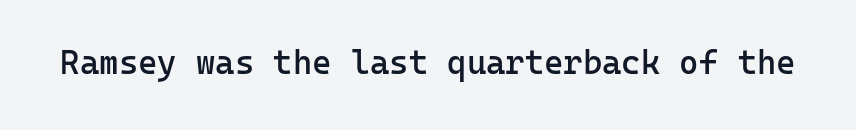
{"serif": "no", "italic": "no", "bold": "semi", "weight": "semibold", "width": "normal", "stroke_contrast": "low", "x_height": "medium", "monospaced": "yes", "underline": "no", "letter_spacing": "normal", "letter_spacing_em": 0.0, "glyph_px": 33}
